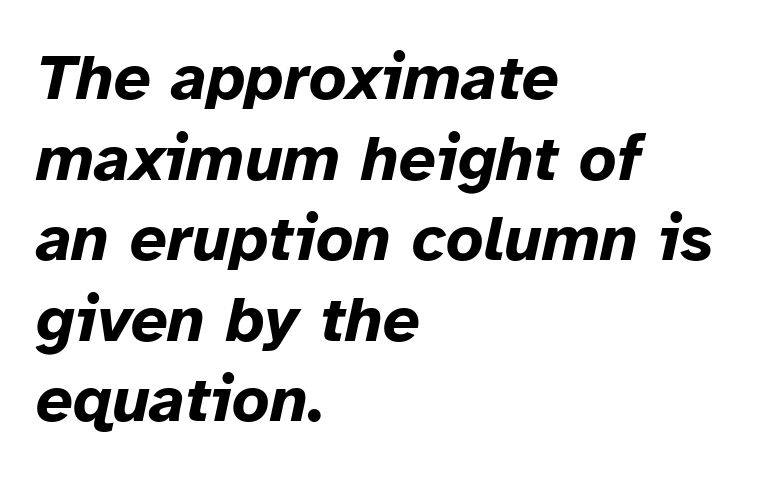
{"italic": "yes", "lean": "right", "slant_degrees": 12, "bold": "yes", "weight": "bold", "width": "normal", "stroke_contrast": "low", "x_height": "medium", "monospaced": "no", "underline": "no", "align": "left", "line_spacing_ratio": 1.24, "letter_spacing": "normal", "letter_spacing_em": 0.0, "glyph_px": 65}
